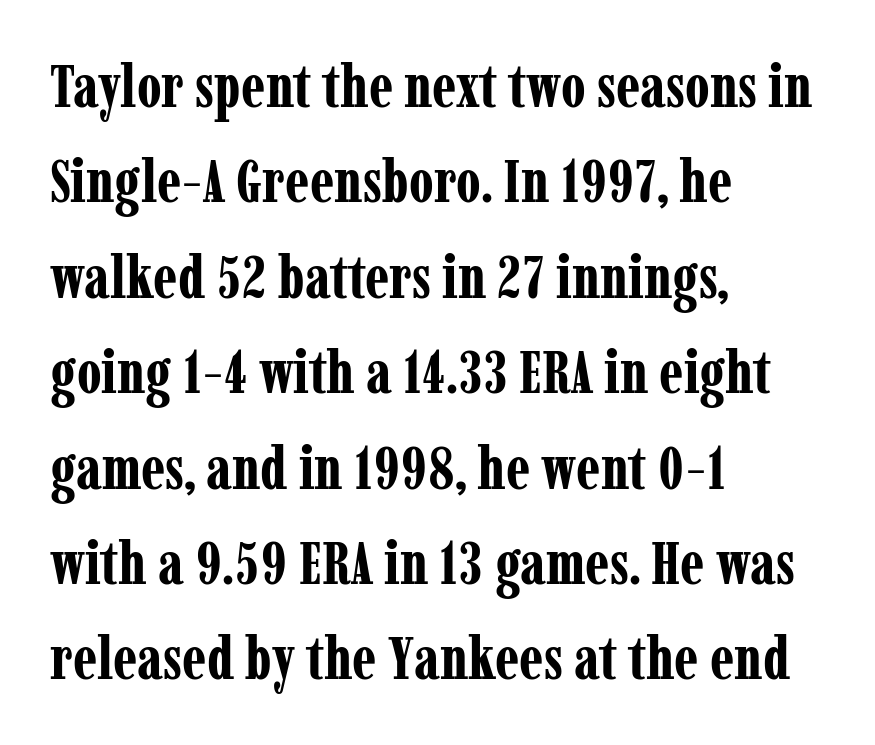
The image shows 60 px bold, condensed serif type, upright; set left-aligned, normal line spacing (1.59x), normal letter spacing, not underlined; low stroke contrast and a medium x-height.
